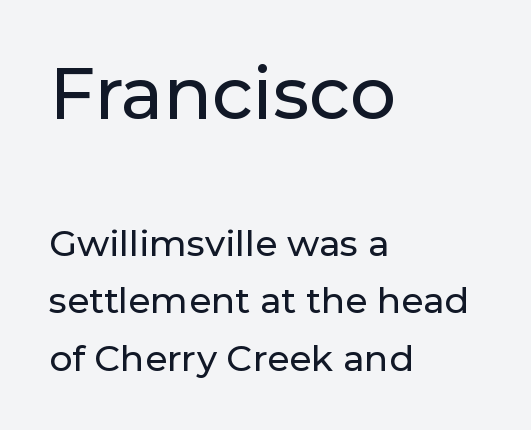
Q: Is the text italic (slanted)? A: No, it is upright.
Q: Is the typeface a serif or a sans-serif typeface? A: Sans-serif.
Q: Is the text underlined? A: No.
Q: How is the paragraph aligned? A: Left-aligned.
Q: Is the spacing between letters normal or unusually wide? A: Normal.
Q: Is the spacing between lines tight, normal or loose? A: Normal.
Q: Which block of text is set in a larger size, the first (top) or the second (bottom)? A: The first (top) one.
Q: Width (condensed, normal, or wide)? A: Normal.
Q: Stroke contrast? A: Low.
Q: x-height? A: Medium.
Q: Monospaced? A: No.
